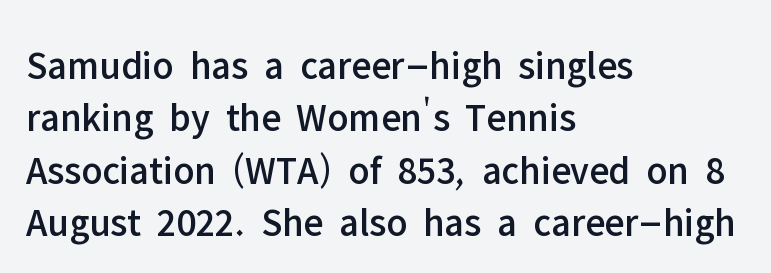
The image shows 40 px sans-serif type, upright; set left-aligned, normal line spacing (1.31x), normal letter spacing, not underlined; low stroke contrast and a medium x-height.
